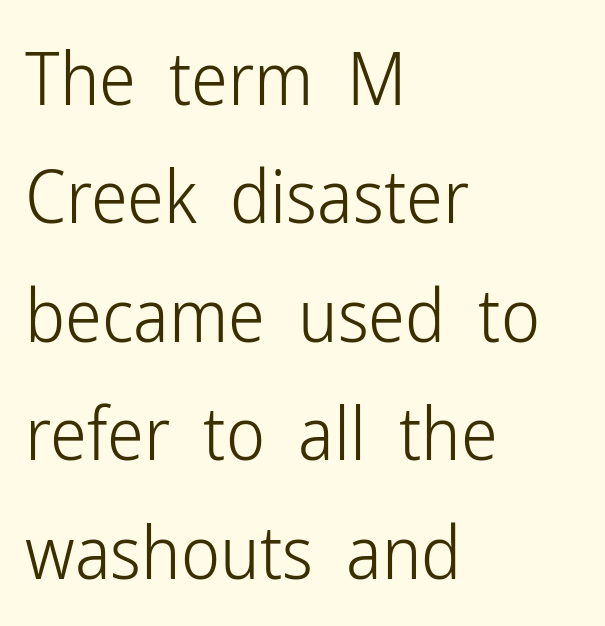
Between one letter and the next there's only the usual sliver of space. Do the characters align in a grid? No, the font is proportional. This is sans-serif lettering, the kind often seen on screens and signage. The zone under the glyphs is completely vacant. Stroke thickness stays within the range of a standard reading face or lighter.
